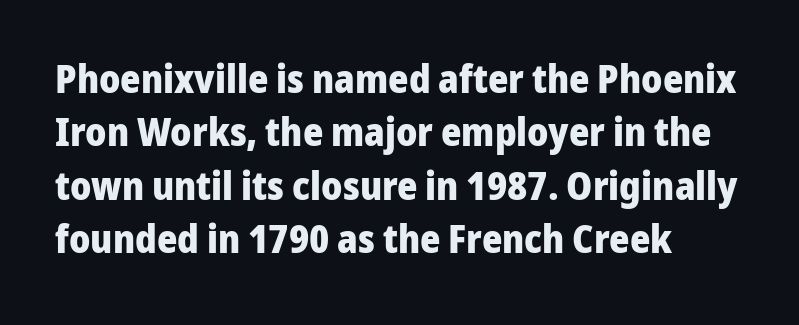
Q: Is the text bold? A: Yes.
Q: Is the text italic (slanted)? A: No, it is upright.
Q: Is the typeface a serif or a sans-serif typeface? A: Sans-serif.
Q: Is the text underlined? A: No.
Q: How is the paragraph aligned? A: Left-aligned.
Q: Is the spacing between letters normal or unusually wide? A: Normal.
Q: Is the spacing between lines tight, normal or loose? A: Normal.
Q: Width (condensed, normal, or wide)? A: Normal.
Q: Stroke contrast? A: Low.
Q: x-height? A: Medium.
Q: Monospaced? A: No.
